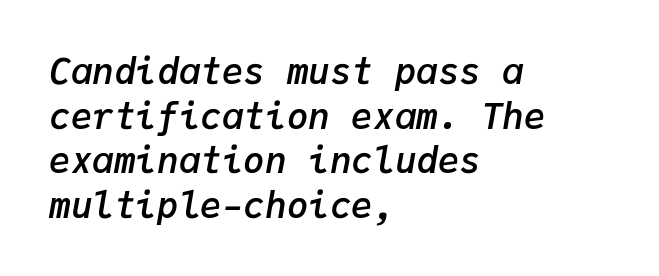
{"italic": "yes", "lean": "right", "slant_degrees": 9, "bold": "semi", "weight": "semibold", "width": "normal", "stroke_contrast": "low", "x_height": "medium", "monospaced": "yes", "underline": "no", "align": "left", "line_spacing_ratio": 1.24, "letter_spacing": "normal", "letter_spacing_em": 0.0, "glyph_px": 36}
